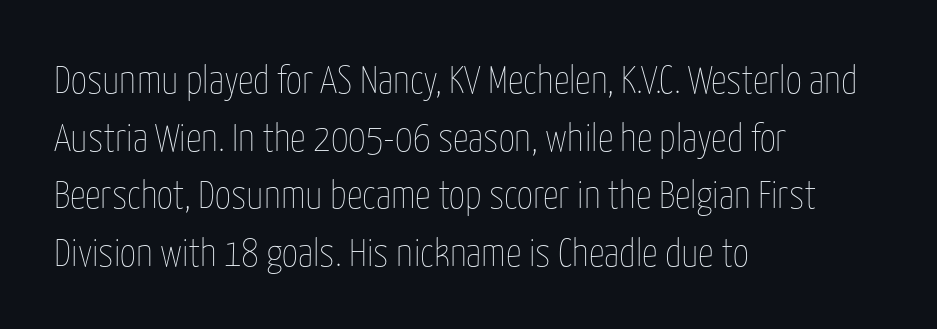
Q: Is the text bold? A: No.
Q: Is the text italic (slanted)? A: No, it is upright.
Q: Is the text underlined? A: No.
Q: How is the paragraph aligned? A: Left-aligned.
Q: Is the spacing between letters normal or unusually wide? A: Normal.
Q: Is the spacing between lines tight, normal or loose? A: Normal.
Q: Width (condensed, normal, or wide)? A: Condensed.
Q: Stroke contrast? A: Low.
Q: x-height? A: Medium.
Q: Monospaced? A: No.
